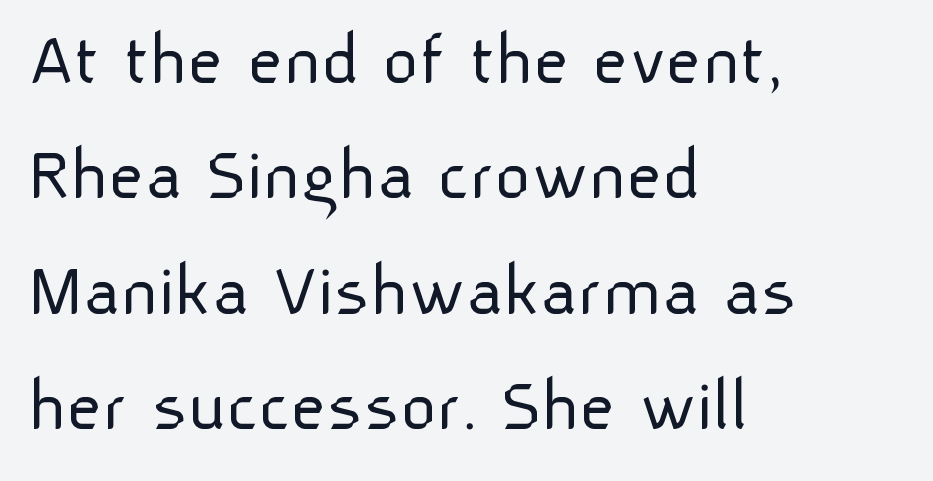
Q: Is the text bold? A: No.
Q: Is the text italic (slanted)? A: No, it is upright.
Q: Is the typeface a serif or a sans-serif typeface? A: Sans-serif.
Q: Is the text underlined? A: No.
Q: How is the paragraph aligned? A: Left-aligned.
Q: Is the spacing between letters normal or unusually wide? A: Normal.
Q: Is the spacing between lines tight, normal or loose? A: Normal.
Q: Width (condensed, normal, or wide)? A: Normal.
Q: Stroke contrast? A: Low.
Q: x-height? A: Medium.
Q: Monospaced? A: No.
